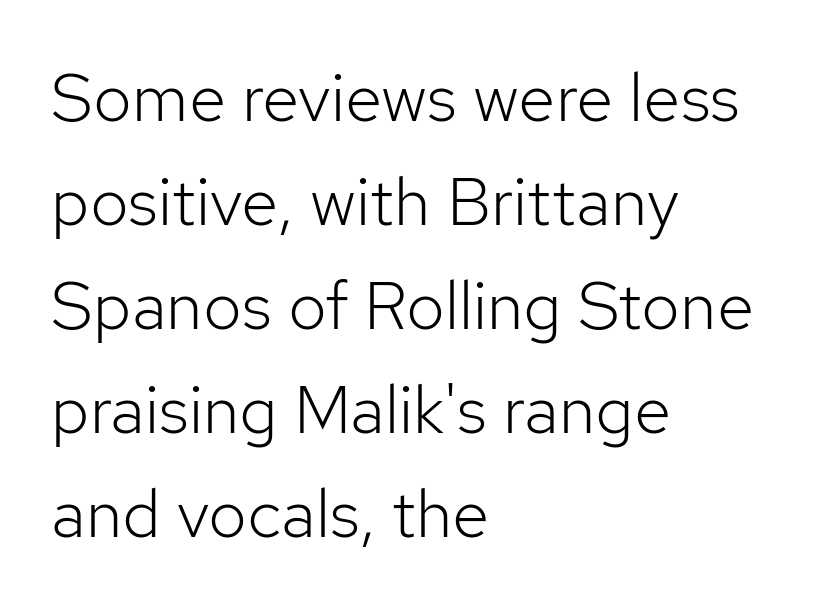
{"serif": "no", "italic": "no", "bold": "no", "weight": "light", "width": "normal", "stroke_contrast": "low", "x_height": "medium", "monospaced": "no", "underline": "no", "align": "left", "line_spacing": "normal", "line_spacing_ratio": 1.53, "letter_spacing": "normal", "letter_spacing_em": 0.0, "glyph_px": 68}
